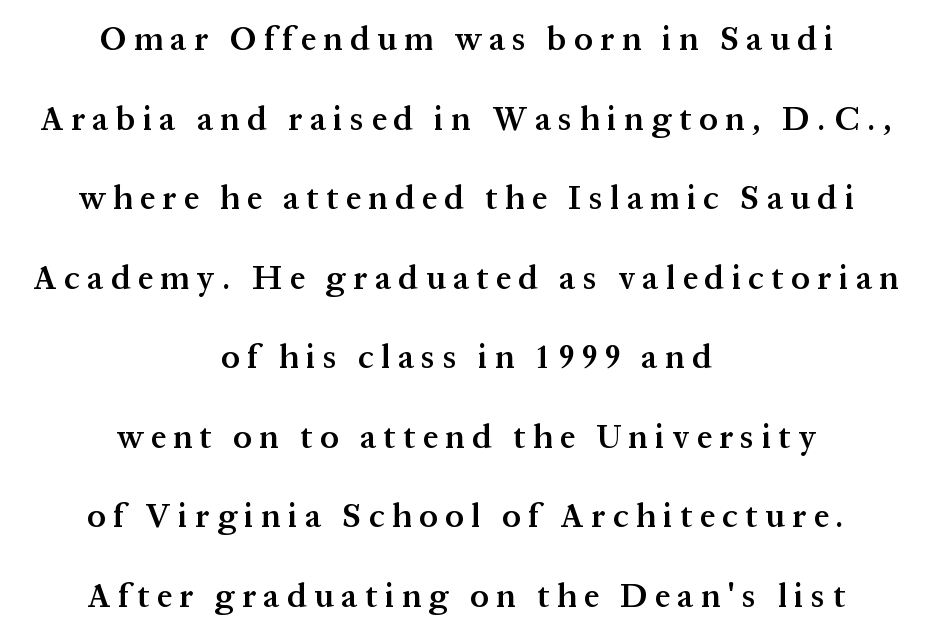
Q: Is the text bold? A: Semi-bold.
Q: Is the text italic (slanted)? A: No, it is upright.
Q: Is the typeface a serif or a sans-serif typeface? A: Serif.
Q: Is the text underlined? A: No.
Q: How is the paragraph aligned? A: Centered.
Q: Is the spacing between letters normal or unusually wide? A: Unusually wide.
Q: Is the spacing between lines tight, normal or loose? A: Loose.
Q: Width (condensed, normal, or wide)? A: Normal.
Q: Stroke contrast? A: Medium.
Q: x-height? A: Medium.
Q: Monospaced? A: No.
